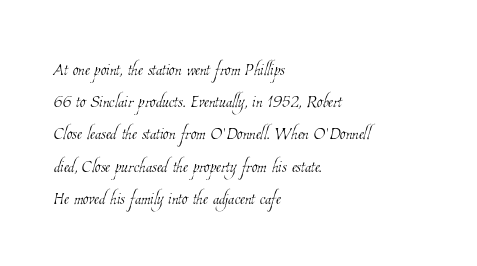
Q: Is the text bold? A: No.
Q: Is the text underlined? A: No.
Q: How is the paragraph aligned? A: Left-aligned.
Q: Is the spacing between letters normal or unusually wide? A: Normal.
Q: Is the spacing between lines tight, normal or loose? A: Normal.
